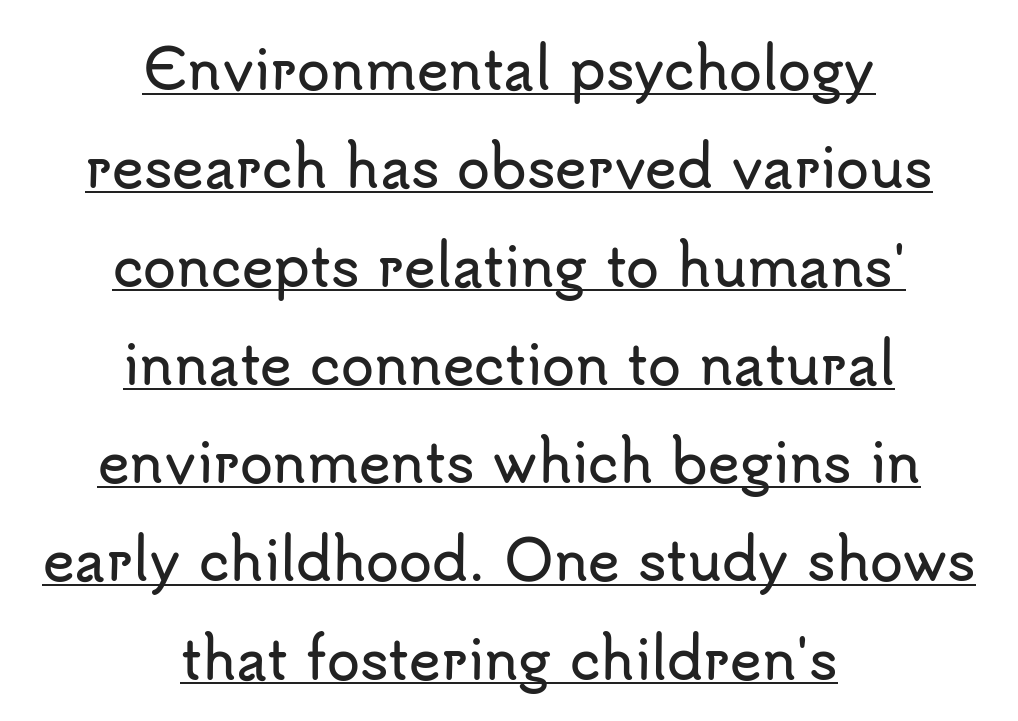
The image shows 54 px sans-serif type, upright; set centered, line spacing 1.82x, normal letter spacing, underlined; low stroke contrast and a small x-height.
